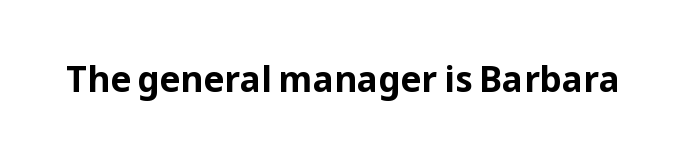
Tall strokes in this sample are plumb rather than angled. Varying glyph widths throughout — classic text-font behaviour. Default kerning and tracking; the words read as compact shapes. Its strokes are broad and dark, the hallmark of bold type. Quick note: underline off.
